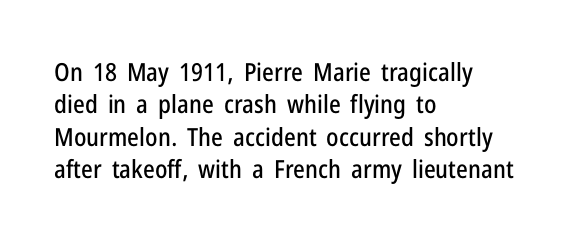
Q: Is the text italic (slanted)? A: No, it is upright.
Q: Is the text underlined? A: No.
Q: How is the paragraph aligned? A: Left-aligned.
Q: Is the spacing between letters normal or unusually wide? A: Normal.
Q: Is the spacing between lines tight, normal or loose? A: Normal.
